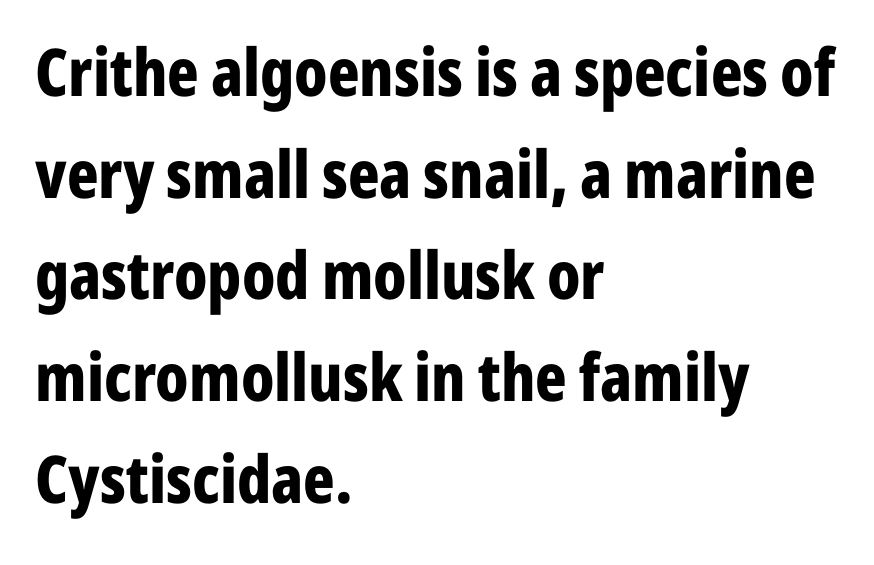
The image shows 66 px bold, condensed sans-serif type, upright; set left-aligned, normal line spacing (1.54x), normal letter spacing, not underlined; low stroke contrast and a medium x-height.
